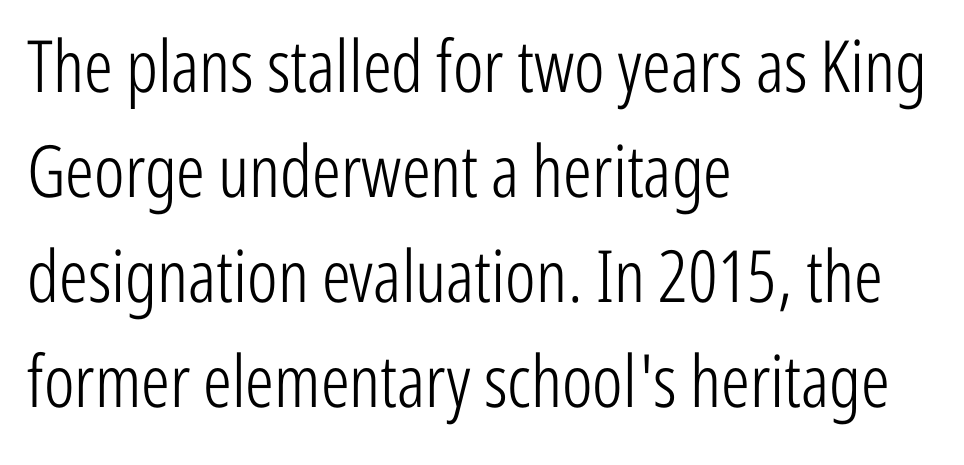
Q: Is the text bold? A: No.
Q: Is the text italic (slanted)? A: No, it is upright.
Q: Is the typeface a serif or a sans-serif typeface? A: Sans-serif.
Q: Is the text underlined? A: No.
Q: How is the paragraph aligned? A: Left-aligned.
Q: Is the spacing between letters normal or unusually wide? A: Normal.
Q: Is the spacing between lines tight, normal or loose? A: Normal.
Q: Width (condensed, normal, or wide)? A: Condensed.
Q: Stroke contrast? A: Low.
Q: x-height? A: Medium.
Q: Monospaced? A: No.
